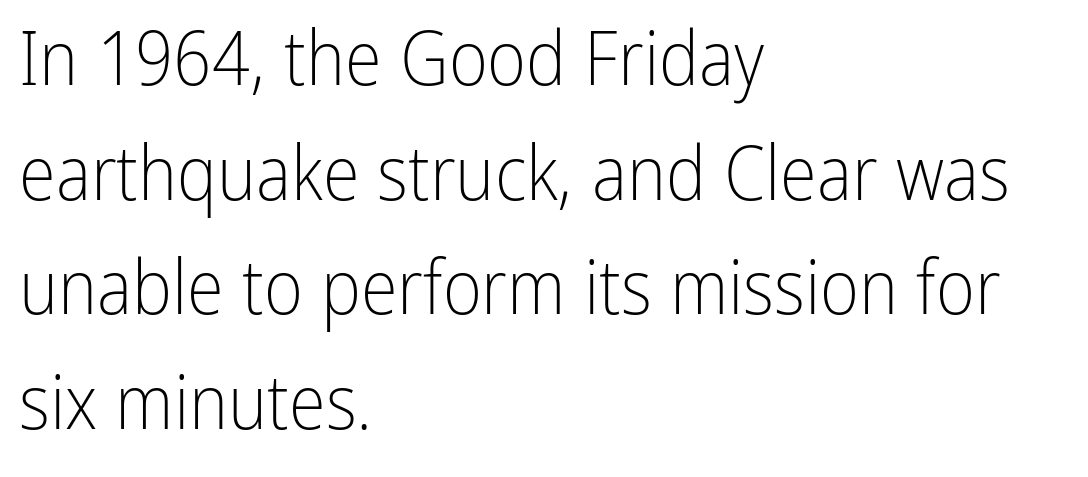
{"serif": "no", "italic": "no", "bold": "no", "weight": "light", "width": "condensed", "stroke_contrast": "low", "x_height": "medium", "monospaced": "no", "underline": "no", "align": "left", "line_spacing": "normal", "line_spacing_ratio": 1.53, "letter_spacing": "normal", "letter_spacing_em": 0.0, "glyph_px": 75}
